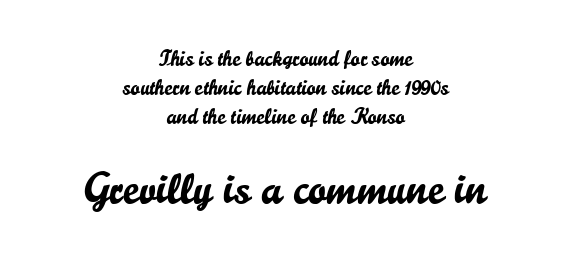
The letters in the lower block stand taller than those in the block above. Unlike a traditional serif, this face leaves its strokes unadorned. Note the varied advance widths — an 'i' is clearly narrower than an 'm'. Underlining? Definitely not there.
